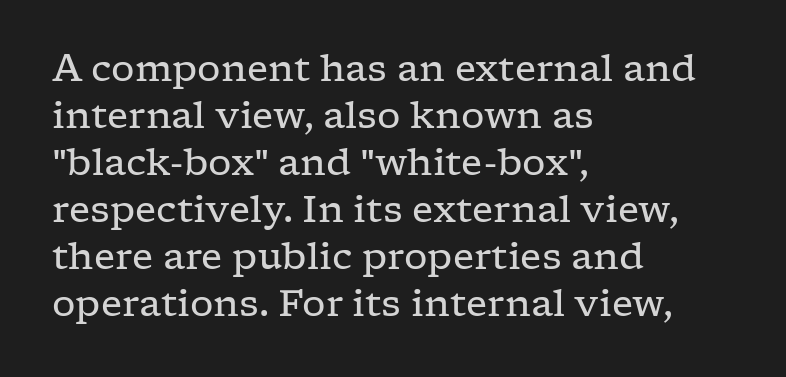
{"serif": "yes", "italic": "no", "bold": "no", "weight": "regular", "width": "wide", "stroke_contrast": "low", "x_height": "medium", "monospaced": "no", "underline": "no", "align": "left", "line_spacing": "normal", "line_spacing_ratio": 1.27, "letter_spacing": "normal", "letter_spacing_em": 0.0, "glyph_px": 37}
